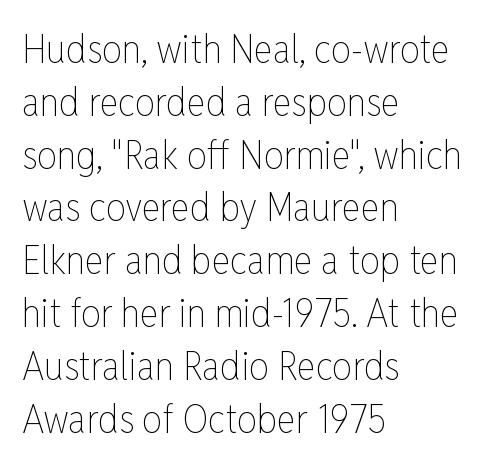
Q: Is the text bold? A: No.
Q: Is the text italic (slanted)? A: No, it is upright.
Q: Is the text underlined? A: No.
Q: How is the paragraph aligned? A: Left-aligned.
Q: Is the spacing between letters normal or unusually wide? A: Normal.
Q: Is the spacing between lines tight, normal or loose? A: Normal.
Q: Width (condensed, normal, or wide)? A: Condensed.
Q: Stroke contrast? A: Low.
Q: x-height? A: Medium.
Q: Monospaced? A: No.
